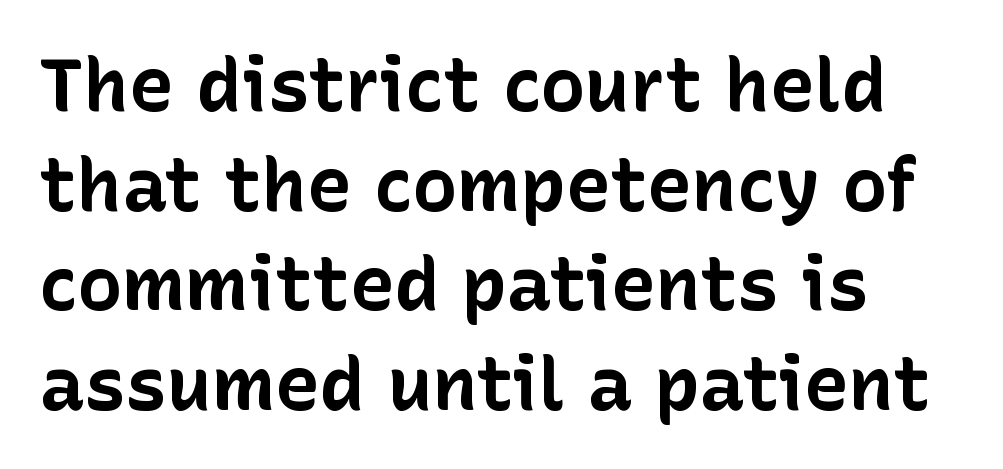
Q: Is the text bold? A: Yes.
Q: Is the text italic (slanted)? A: No, it is upright.
Q: Is the typeface a serif or a sans-serif typeface? A: Sans-serif.
Q: Is the text underlined? A: No.
Q: How is the paragraph aligned? A: Left-aligned.
Q: Is the spacing between letters normal or unusually wide? A: Normal.
Q: Is the spacing between lines tight, normal or loose? A: Normal.
Q: Width (condensed, normal, or wide)? A: Normal.
Q: Stroke contrast? A: Low.
Q: x-height? A: Medium.
Q: Monospaced? A: No.
